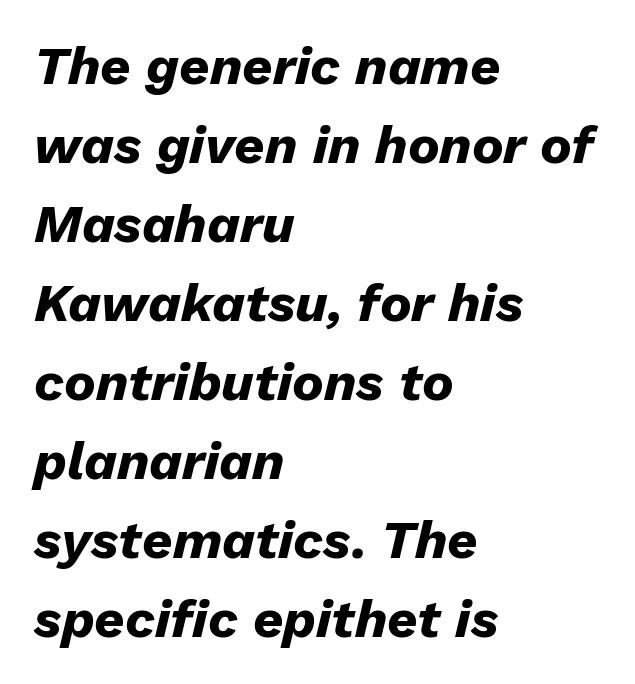
Q: Is the text bold? A: Yes.
Q: Is the text italic (slanted)? A: Yes, it leans right by about 13 degrees.
Q: Is the text underlined? A: No.
Q: How is the paragraph aligned? A: Left-aligned.
Q: Is the spacing between letters normal or unusually wide? A: Normal.
Q: Is the spacing between lines tight, normal or loose? A: Normal.
Q: Width (condensed, normal, or wide)? A: Normal.
Q: Stroke contrast? A: Low.
Q: x-height? A: Medium.
Q: Monospaced? A: No.
